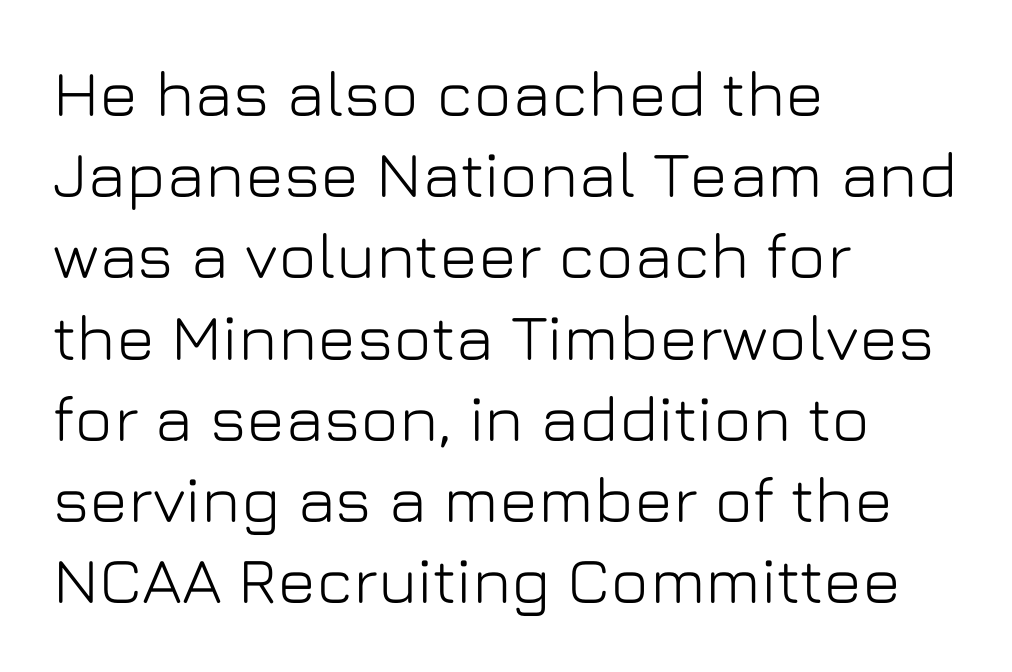
Q: Is the text italic (slanted)? A: No, it is upright.
Q: Is the typeface a serif or a sans-serif typeface? A: Sans-serif.
Q: Is the text underlined? A: No.
Q: How is the paragraph aligned? A: Left-aligned.
Q: Is the spacing between letters normal or unusually wide? A: Normal.
Q: Is the spacing between lines tight, normal or loose? A: Normal.
Q: Width (condensed, normal, or wide)? A: Normal.
Q: Stroke contrast? A: Low.
Q: x-height? A: Medium.
Q: Monospaced? A: No.
